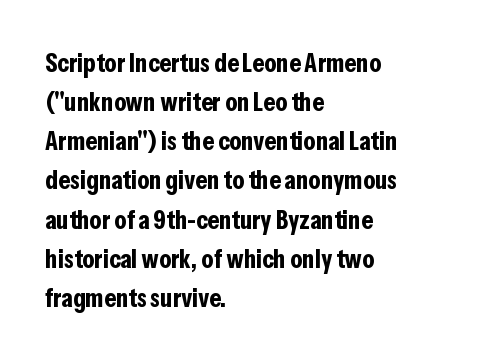
{"italic": "no", "bold": "yes", "underline": "no", "align": "left", "line_spacing": "normal", "line_spacing_ratio": 1.45, "letter_spacing": "normal", "letter_spacing_em": 0.0, "glyph_px": 27}
